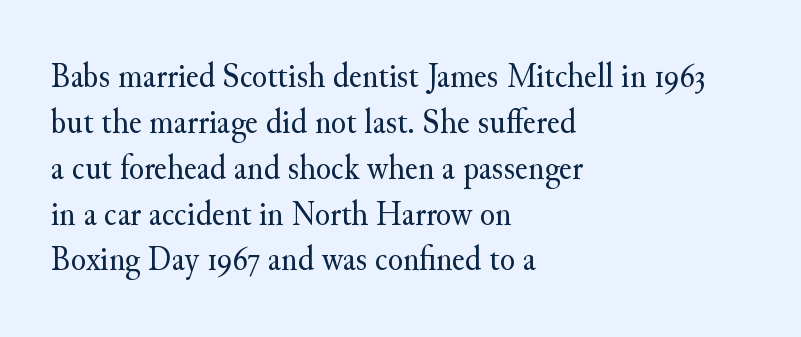
Q: Is the text bold? A: No.
Q: Is the text italic (slanted)? A: No, it is upright.
Q: Is the typeface a serif or a sans-serif typeface? A: Serif.
Q: Is the text underlined? A: No.
Q: How is the paragraph aligned? A: Left-aligned.
Q: Is the spacing between letters normal or unusually wide? A: Normal.
Q: Is the spacing between lines tight, normal or loose? A: Normal.
Q: Width (condensed, normal, or wide)? A: Normal.
Q: Stroke contrast? A: Medium.
Q: x-height? A: Small.
Q: Monospaced? A: No.
